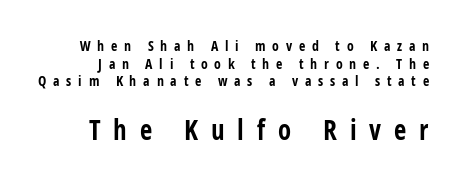
Q: Is the text bold? A: Yes.
Q: Is the text italic (slanted)? A: No, it is upright.
Q: Is the text underlined? A: No.
Q: Is the spacing between letters normal or unusually wide? A: Unusually wide.
Q: Is the spacing between lines tight, normal or loose? A: Normal.
Q: Which block of text is set in a larger size, the first (top) or the second (bottom)? A: The second (bottom) one.
